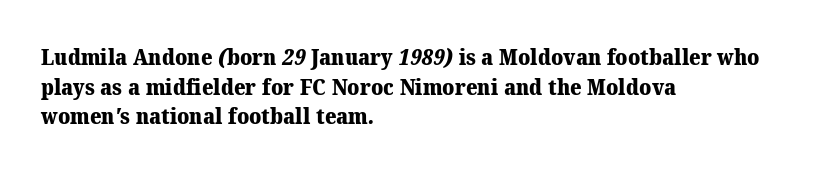
{"bold": "yes", "underline": "no", "align": "left", "line_spacing": "normal", "line_spacing_ratio": 1.35, "letter_spacing": "normal", "letter_spacing_em": 0.0, "glyph_px": 22}
